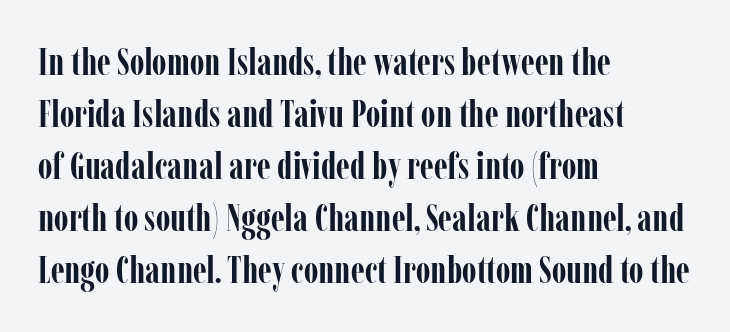
{"serif": "yes", "italic": "no", "bold": "yes", "weight": "semibold", "width": "condensed", "stroke_contrast": "low", "x_height": "medium", "monospaced": "no", "underline": "no", "align": "left", "line_spacing": "normal", "line_spacing_ratio": 1.37, "letter_spacing": "normal", "letter_spacing_em": 0.0, "glyph_px": 38}
